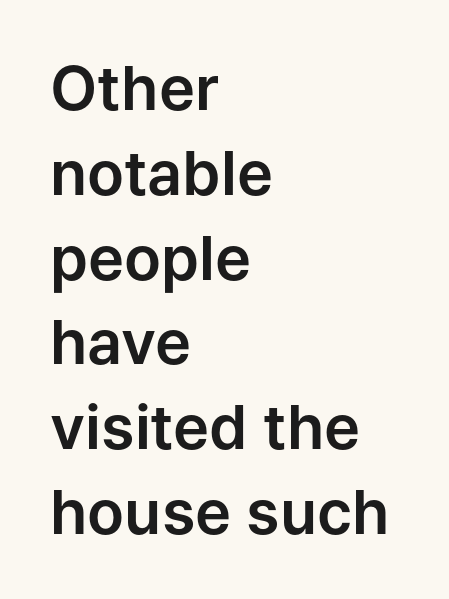
Q: Is the text italic (slanted)? A: No, it is upright.
Q: Is the typeface a serif or a sans-serif typeface? A: Sans-serif.
Q: Is the text underlined? A: No.
Q: How is the paragraph aligned? A: Left-aligned.
Q: Is the spacing between letters normal or unusually wide? A: Normal.
Q: Is the spacing between lines tight, normal or loose? A: Normal.
Q: Width (condensed, normal, or wide)? A: Normal.
Q: Stroke contrast? A: Low.
Q: x-height? A: Medium.
Q: Monospaced? A: No.
